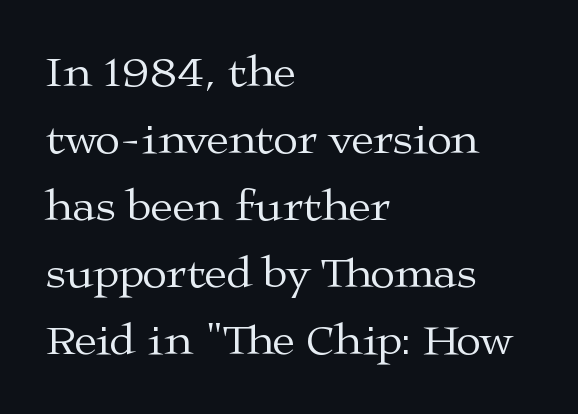
{"serif": "yes", "italic": "no", "bold": "no", "weight": "regular", "width": "wide", "stroke_contrast": "medium", "x_height": "medium", "monospaced": "no", "underline": "no", "align": "left", "line_spacing": "normal", "line_spacing_ratio": 1.49, "letter_spacing": "normal", "letter_spacing_em": 0.0, "glyph_px": 45}
